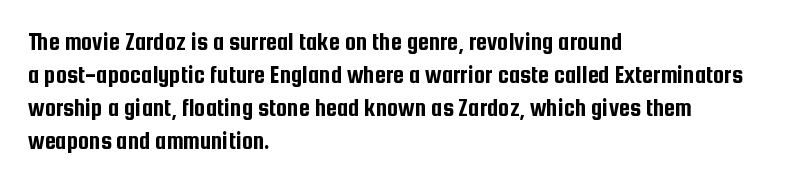
{"italic": "no", "underline": "no", "align": "left", "line_spacing": "normal", "line_spacing_ratio": 1.32, "letter_spacing": "normal", "letter_spacing_em": 0.0, "glyph_px": 25}
